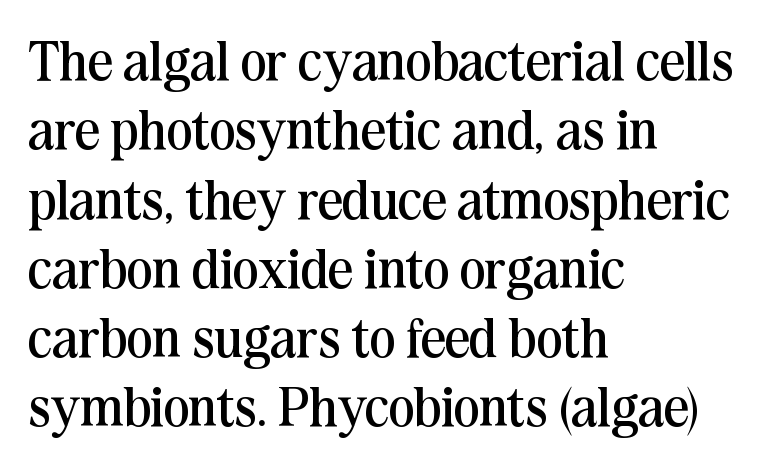
{"serif": "yes", "italic": "no", "bold": "no", "weight": "regular", "width": "normal", "stroke_contrast": "medium", "x_height": "medium", "monospaced": "no", "underline": "no", "align": "left", "line_spacing": "normal", "line_spacing_ratio": 1.26, "letter_spacing": "normal", "letter_spacing_em": 0.0, "glyph_px": 55}
